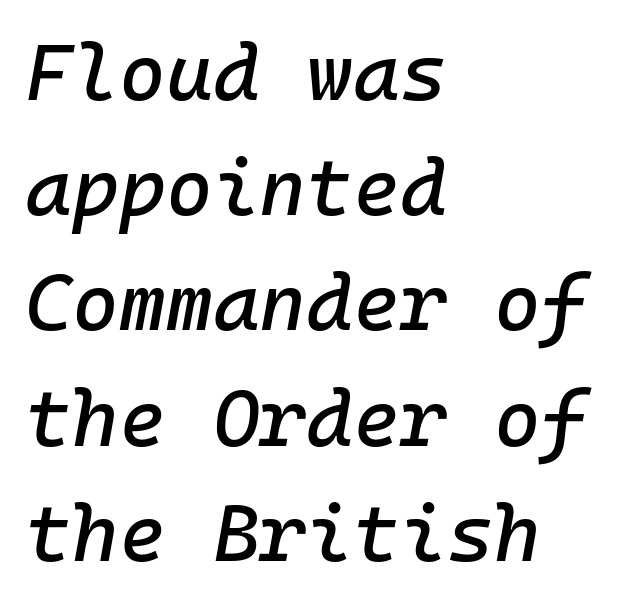
Line beginnings align vertically; line endings do not. Rendered with sloped, italic letterforms. The letters march in equal steps, a hallmark of fixed-pitch type. What stands out about the letter spacing? Nothing — it is the standard amount. Only glyphs here, with clear space below each row. This sample keeps an unexceptional amount of space between lines.
